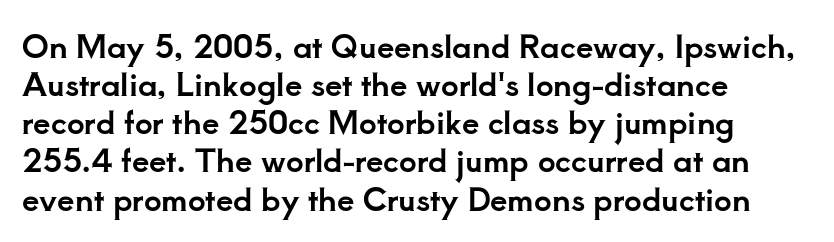
Q: Is the text italic (slanted)? A: No, it is upright.
Q: Is the typeface a serif or a sans-serif typeface? A: Serif.
Q: Is the text underlined? A: No.
Q: How is the paragraph aligned? A: Left-aligned.
Q: Is the spacing between letters normal or unusually wide? A: Normal.
Q: Width (condensed, normal, or wide)? A: Normal.
Q: Stroke contrast? A: Low.
Q: x-height? A: Small.
Q: Monospaced? A: No.
